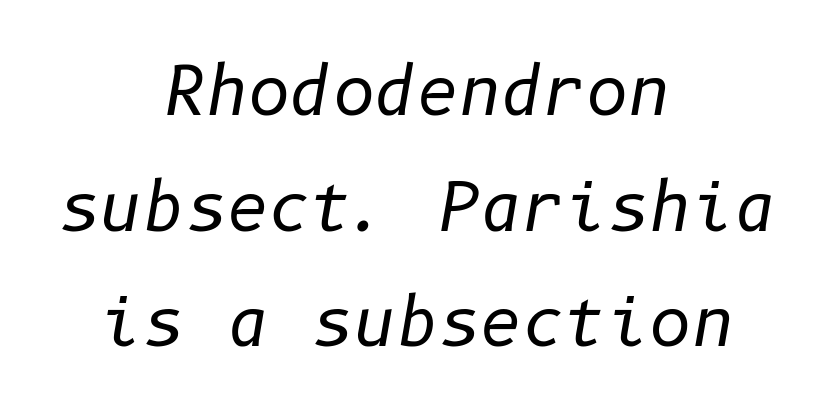
The typography opts for an oblique posture over an upright one. Does extra space separate the letters? No, they use regular spacing. Underline: absent. The whitespace from short lines is split evenly between both sides. Weight class: somewhere from thin through regular.
